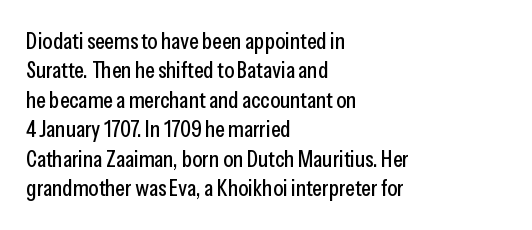
Q: Is the text italic (slanted)? A: No, it is upright.
Q: Is the text underlined? A: No.
Q: How is the paragraph aligned? A: Left-aligned.
Q: Is the spacing between letters normal or unusually wide? A: Normal.
Q: Is the spacing between lines tight, normal or loose? A: Normal.
